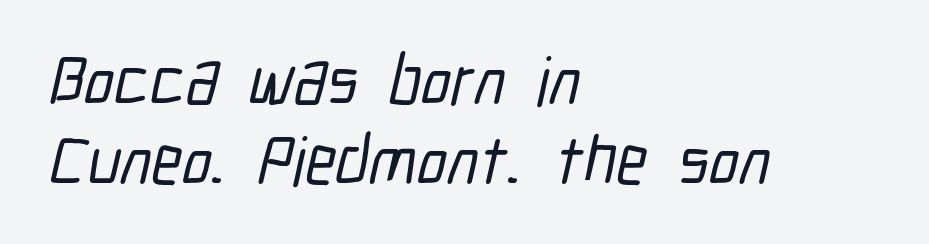
The image shows 68 px condensed sans-serif type; set left-aligned, line spacing 1.18x, normal letter spacing, not underlined; low stroke contrast and a medium x-height.
